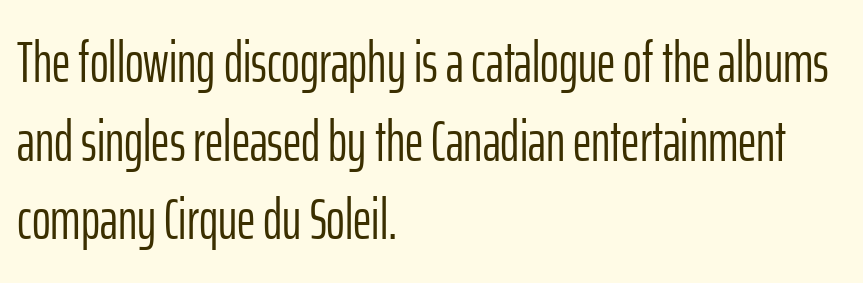
A bare baseline throughout the passage. Does the leading feel generous? No, just average. What kind of face is this? One without serifs — a sans. No extra ink here — the face is not bold. Ordinary non-slanted type is in use.
